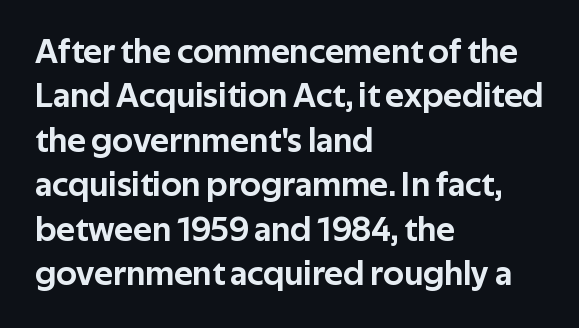
{"serif": "no", "italic": "no", "width": "normal", "stroke_contrast": "low", "x_height": "medium", "monospaced": "no", "underline": "no", "align": "left", "line_spacing": "normal", "line_spacing_ratio": 1.27, "letter_spacing": "normal", "letter_spacing_em": 0.0, "glyph_px": 35}
